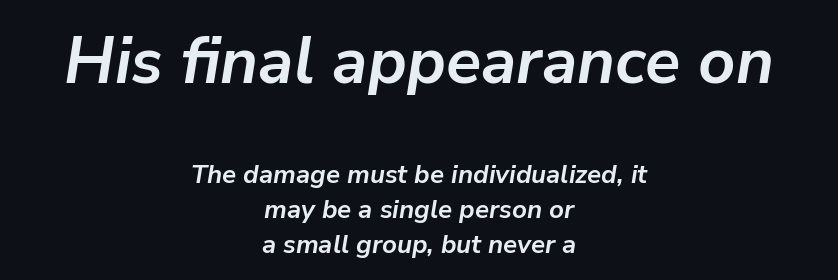
The image shows 65 px semibold type, italic (leaning right); set centered, normal line spacing (1.34x), normal letter spacing, not underlined; the first (top) block is 2.5x larger; low stroke contrast and a medium x-height.
